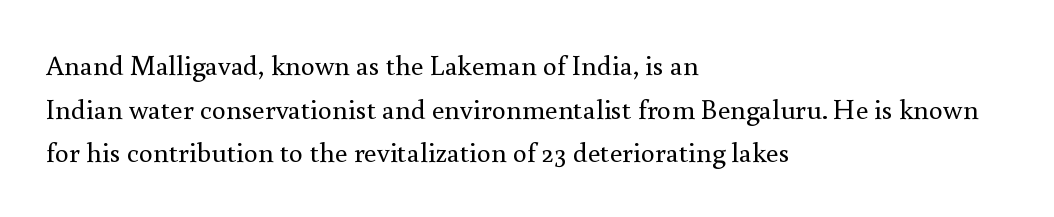
Q: Is the text bold? A: No.
Q: Is the text italic (slanted)? A: No, it is upright.
Q: Is the typeface a serif or a sans-serif typeface? A: Serif.
Q: Is the text underlined? A: No.
Q: How is the paragraph aligned? A: Left-aligned.
Q: Is the spacing between letters normal or unusually wide? A: Normal.
Q: Is the spacing between lines tight, normal or loose? A: Normal.
Q: Width (condensed, normal, or wide)? A: Normal.
Q: Stroke contrast? A: Medium.
Q: x-height? A: Small.
Q: Monospaced? A: No.
